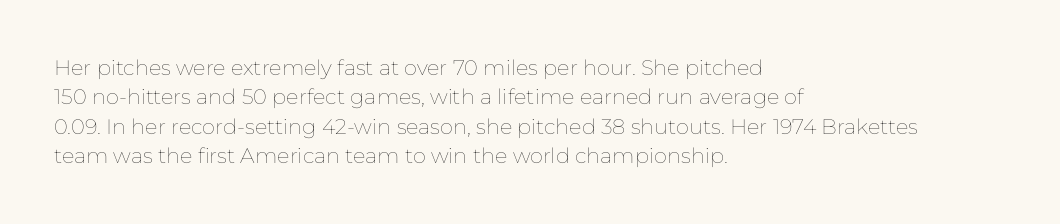
Q: Is the text bold? A: No.
Q: Is the text italic (slanted)? A: No, it is upright.
Q: Is the text underlined? A: No.
Q: How is the paragraph aligned? A: Left-aligned.
Q: Is the spacing between letters normal or unusually wide? A: Normal.
Q: Is the spacing between lines tight, normal or loose? A: Normal.
